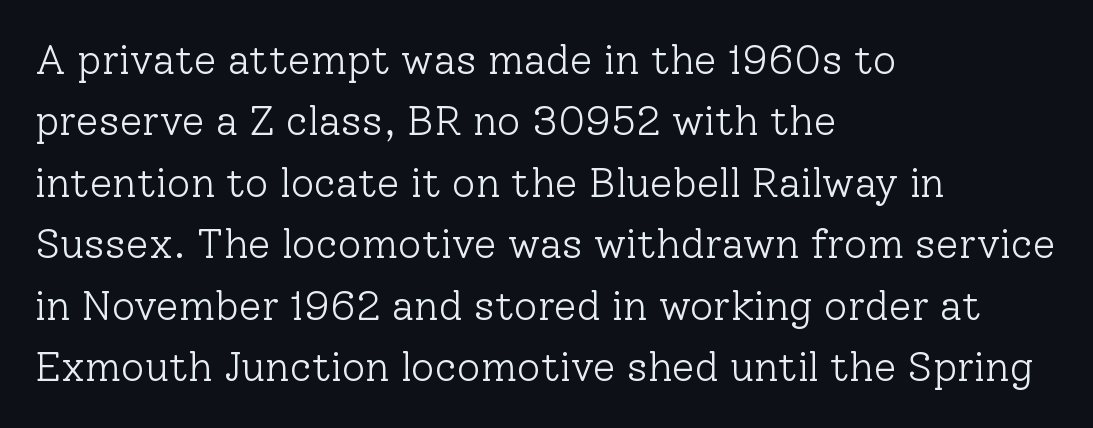
The image shows 41 px light serif type, upright; set left-aligned, normal line spacing (1.5x), normal letter spacing, not underlined; low stroke contrast and a medium x-height.
